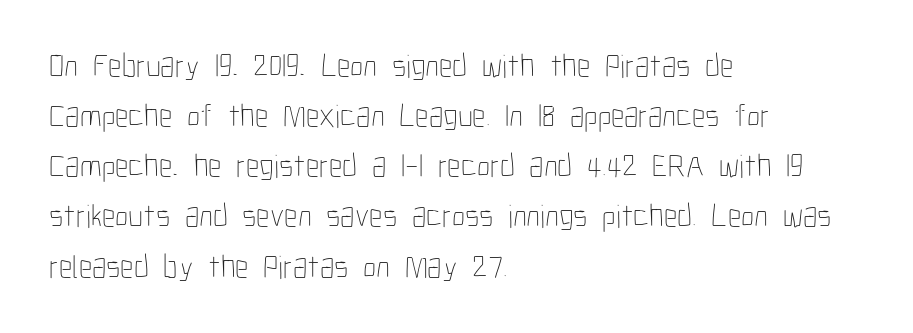
The image shows 33 px thin, condensed type, upright; set left-aligned, normal line spacing (1.52x), normal letter spacing, not underlined; low stroke contrast and a medium x-height.
